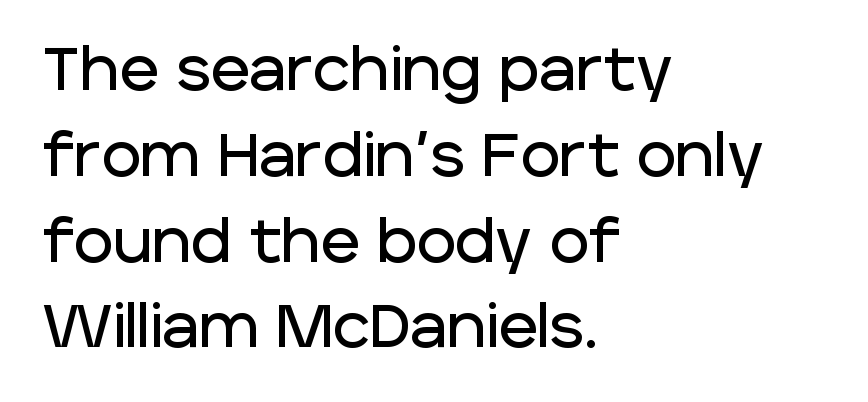
Q: Is the text italic (slanted)? A: No, it is upright.
Q: Is the typeface a serif or a sans-serif typeface? A: Sans-serif.
Q: Is the text underlined? A: No.
Q: How is the paragraph aligned? A: Left-aligned.
Q: Is the spacing between letters normal or unusually wide? A: Normal.
Q: Is the spacing between lines tight, normal or loose? A: Normal.
Q: Width (condensed, normal, or wide)? A: Normal.
Q: Stroke contrast? A: Low.
Q: x-height? A: Large.
Q: Monospaced? A: No.
